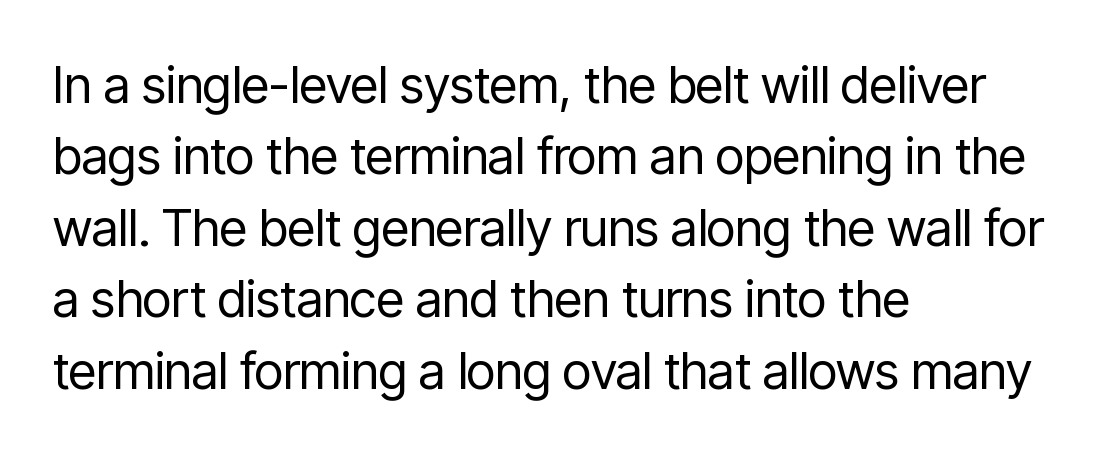
Is this a fixed-width face? No — the glyphs have proportional, varying widths. The line-height multiplier appears to be the usual default. Caption: multi-line text, flush left, ragged right. Unbolded letterforms with no extra heft. I'd call this a sans setting — the letters go barefoot. In terms of letterspacing, this is plain default setting.
